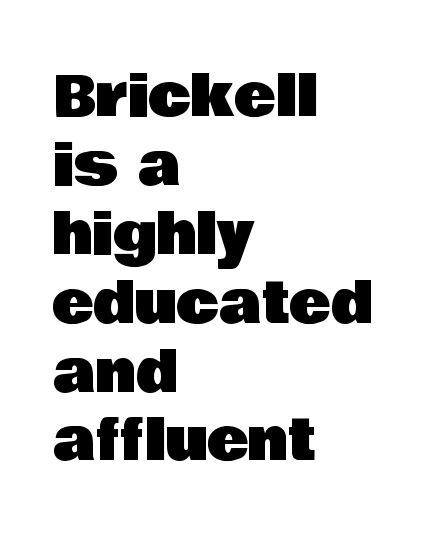
The image shows 56 px sans-serif type, upright; set left-aligned, line spacing 1.23x, normal letter spacing, not underlined; low stroke contrast and a large x-height.
